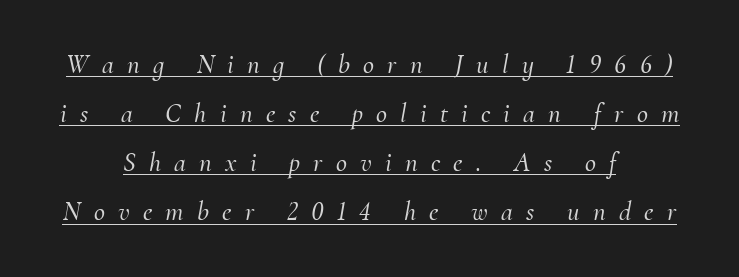
The image shows 27 px text type, italic (leaning right); set centered, line spacing 1.82x, unusually wide letter spacing (+0.49 em), underlined.
